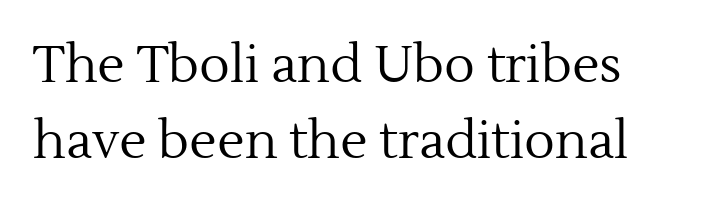
If you drew a line through each stem, it would be perfectly vertical. Summary of vertical rhythm: regular, with standard interline spacing. Each stroke keeps to a modest, everyday thickness or less. You could call the tracking neutral — neither tight nor loose. The letters carry serifs — small finishing strokes at the ends of their stems.
